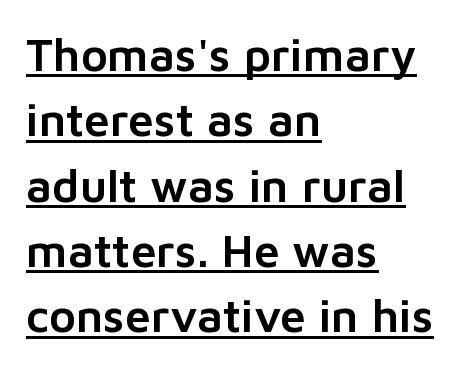
Q: Is the text italic (slanted)? A: No, it is upright.
Q: Is the typeface a serif or a sans-serif typeface? A: Sans-serif.
Q: Is the text underlined? A: Yes.
Q: How is the paragraph aligned? A: Left-aligned.
Q: Is the spacing between letters normal or unusually wide? A: Normal.
Q: Is the spacing between lines tight, normal or loose? A: Normal.
Q: Width (condensed, normal, or wide)? A: Normal.
Q: Stroke contrast? A: Low.
Q: x-height? A: Medium.
Q: Monospaced? A: No.
